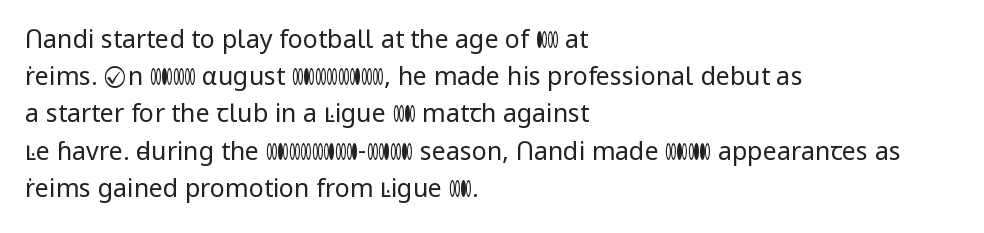
The image shows 25 px text type, upright; set left-aligned, normal line spacing (1.49x), normal letter spacing, not underlined.
